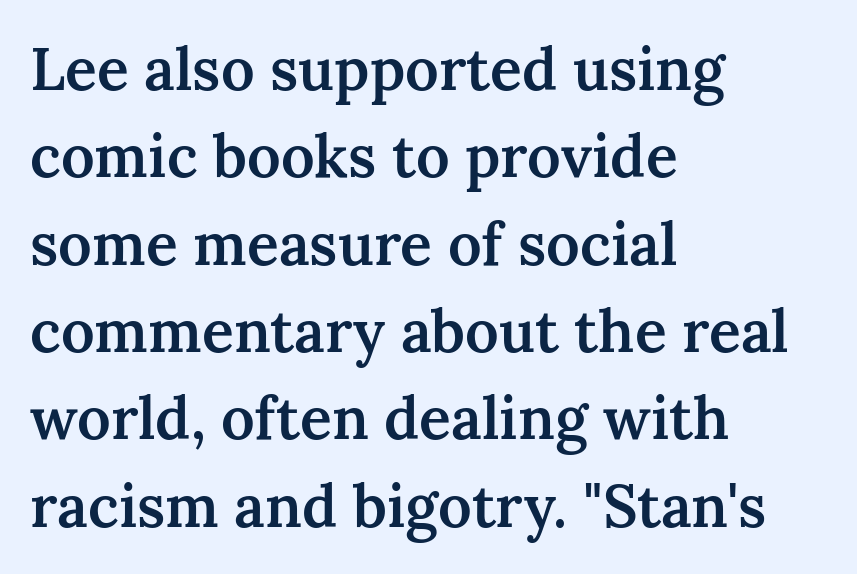
The image shows 59 px semibold serif type, upright; set left-aligned, normal line spacing (1.48x), normal letter spacing, not underlined; medium stroke contrast and a medium x-height.
